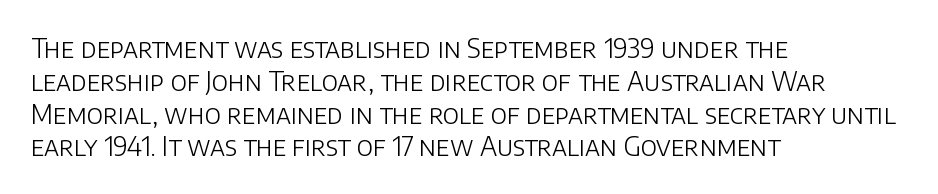
Check the space under the baseline: it is left empty. Posture: upright roman. Is the type heavy? It reads as light-to-regular instead. One-word summary of the alignment: left. The line-height multiplier appears to be the usual default.
